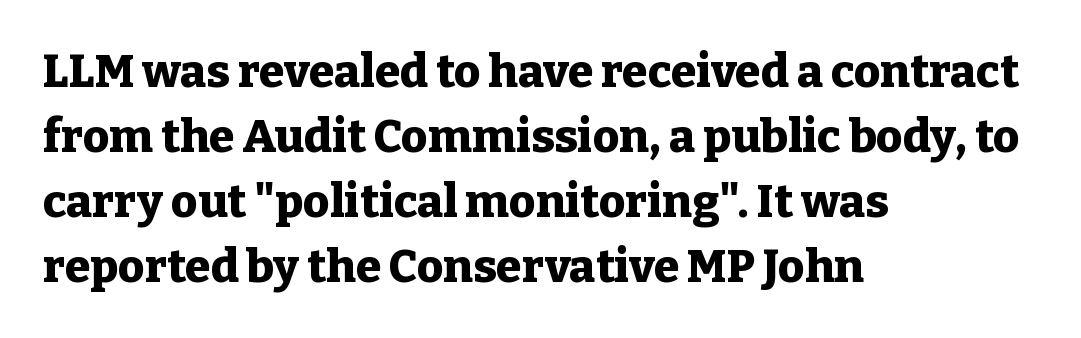
Q: Is the text bold? A: Yes.
Q: Is the text italic (slanted)? A: No, it is upright.
Q: Is the typeface a serif or a sans-serif typeface? A: Serif.
Q: Is the text underlined? A: No.
Q: How is the paragraph aligned? A: Left-aligned.
Q: Is the spacing between letters normal or unusually wide? A: Normal.
Q: Is the spacing between lines tight, normal or loose? A: Normal.
Q: Width (condensed, normal, or wide)? A: Normal.
Q: Stroke contrast? A: Low.
Q: x-height? A: Medium.
Q: Monospaced? A: No.
